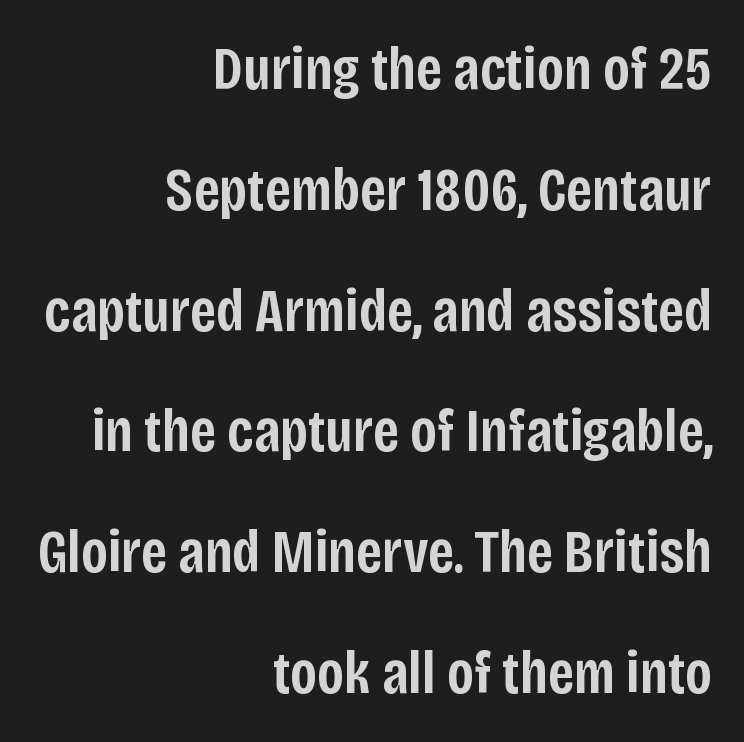
Q: Is the text bold? A: Semi-bold.
Q: Is the text italic (slanted)? A: No, it is upright.
Q: Is the typeface a serif or a sans-serif typeface? A: Sans-serif.
Q: Is the text underlined? A: No.
Q: How is the paragraph aligned? A: Right-aligned.
Q: Is the spacing between letters normal or unusually wide? A: Normal.
Q: Is the spacing between lines tight, normal or loose? A: Loose.
Q: Width (condensed, normal, or wide)? A: Condensed.
Q: Stroke contrast? A: Low.
Q: x-height? A: Large.
Q: Monospaced? A: No.
